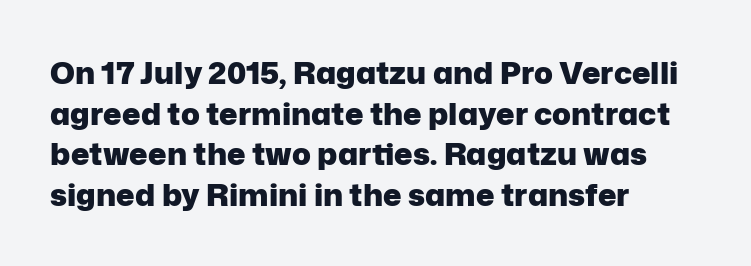
Does the leading feel generous? No, just average. Notice how thick the strokes are: this is what a full bold looks like. Font category for this specimen: sans-serif. The rag falls on the right side of this text block.
